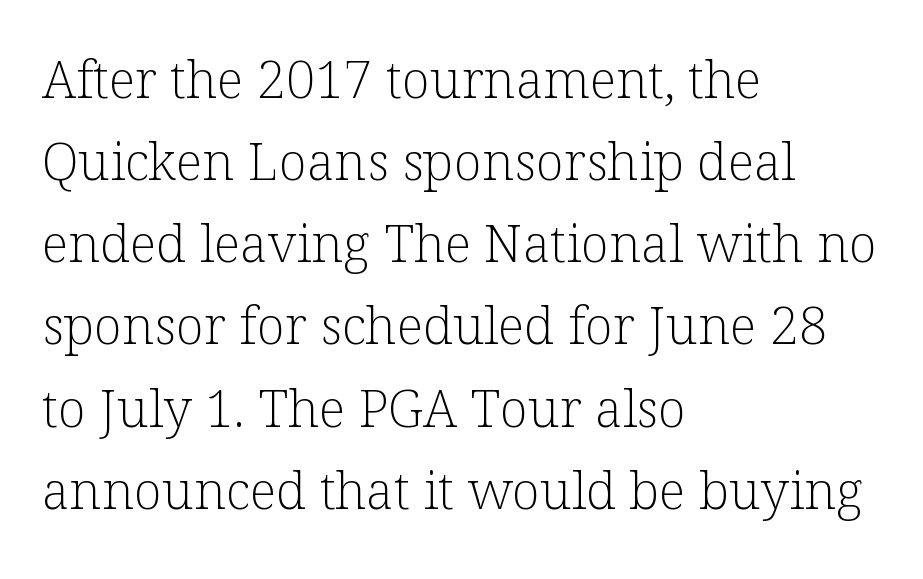
Q: Is the text bold? A: No.
Q: Is the text italic (slanted)? A: No, it is upright.
Q: Is the typeface a serif or a sans-serif typeface? A: Serif.
Q: Is the text underlined? A: No.
Q: How is the paragraph aligned? A: Left-aligned.
Q: Is the spacing between letters normal or unusually wide? A: Normal.
Q: Is the spacing between lines tight, normal or loose? A: Normal.
Q: Width (condensed, normal, or wide)? A: Normal.
Q: Stroke contrast? A: Low.
Q: x-height? A: Medium.
Q: Monospaced? A: No.
